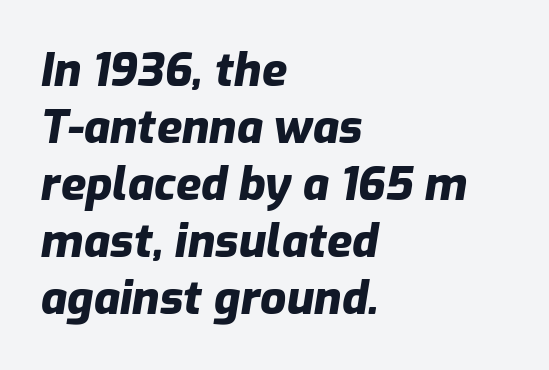
You can tell it's italic because the verticals aren't actually vertical. If you drew a ruler down the left edge, every line would touch it. Notice how thick the strokes are: this is what a full bold looks like. Varying glyph widths throughout — classic text-font behaviour. Glance below the letters and you will spot only blank space. Each word holds together tightly as a unit, with standard inter-letter gaps.
